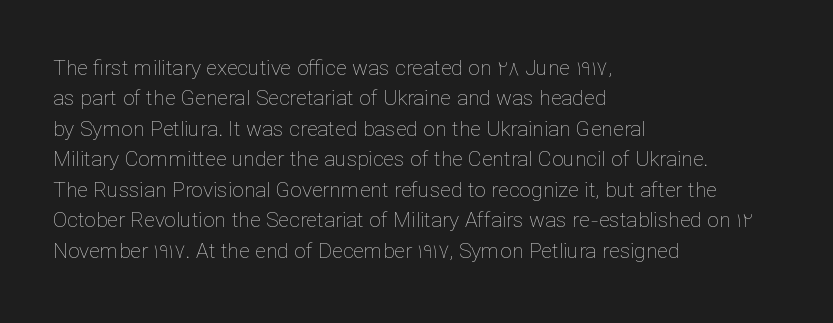
{"italic": "no", "bold": "no", "underline": "no", "align": "left", "line_spacing": "normal", "line_spacing_ratio": 1.45, "letter_spacing": "normal", "letter_spacing_em": 0.0, "glyph_px": 21}
